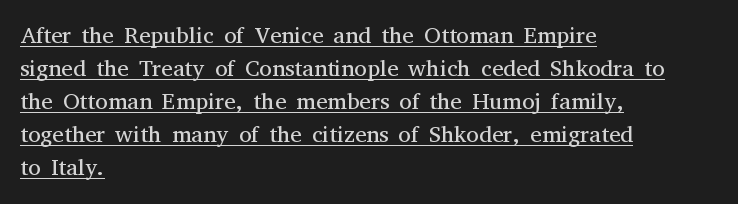
Q: Is the text bold? A: No.
Q: Is the text italic (slanted)? A: No, it is upright.
Q: Is the text underlined? A: Yes.
Q: How is the paragraph aligned? A: Left-aligned.
Q: Is the spacing between letters normal or unusually wide? A: Normal.
Q: Is the spacing between lines tight, normal or loose? A: Normal.
